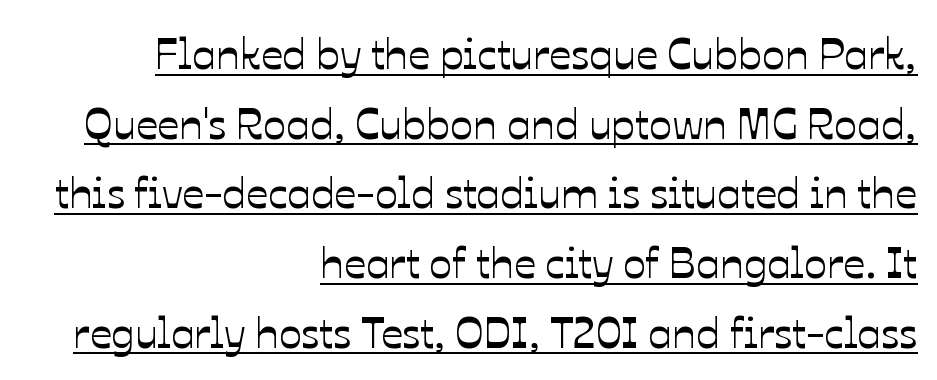
Q: Is the text italic (slanted)? A: No, it is upright.
Q: Is the text underlined? A: Yes.
Q: How is the paragraph aligned? A: Right-aligned.
Q: Is the spacing between letters normal or unusually wide? A: Normal.
Q: Is the spacing between lines tight, normal or loose? A: Normal.
Q: Width (condensed, normal, or wide)? A: Normal.
Q: Stroke contrast? A: Low.
Q: x-height? A: Medium.
Q: Monospaced? A: No.
